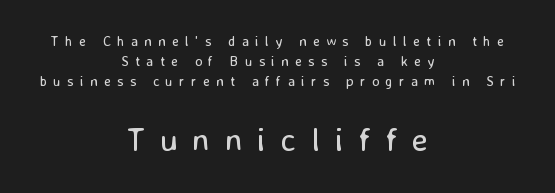
Q: Is the text bold? A: No.
Q: Is the text italic (slanted)? A: No, it is upright.
Q: Is the typeface a serif or a sans-serif typeface? A: Sans-serif.
Q: Is the text underlined? A: No.
Q: How is the paragraph aligned? A: Centered.
Q: Is the spacing between letters normal or unusually wide? A: Unusually wide.
Q: Is the spacing between lines tight, normal or loose? A: Normal.
Q: Which block of text is set in a larger size, the first (top) or the second (bottom)? A: The second (bottom) one.
Q: Width (condensed, normal, or wide)? A: Normal.
Q: Stroke contrast? A: Low.
Q: x-height? A: Medium.
Q: Monospaced? A: No.
